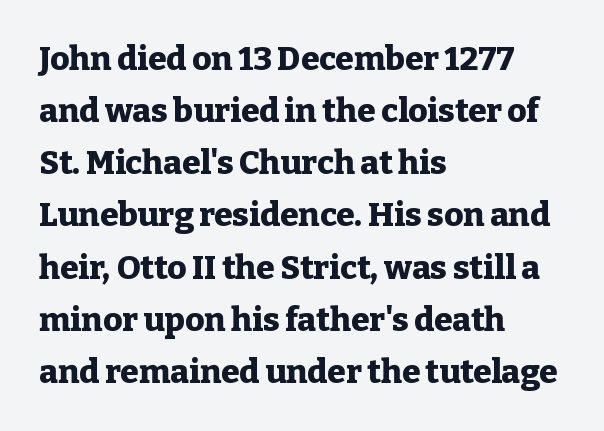
{"serif": "yes", "italic": "no", "bold": "yes", "weight": "heavy", "width": "normal", "stroke_contrast": "low", "x_height": "medium", "monospaced": "no", "underline": "no", "align": "left", "line_spacing": "normal", "line_spacing_ratio": 1.58, "letter_spacing": "normal", "letter_spacing_em": 0.0, "glyph_px": 33}
